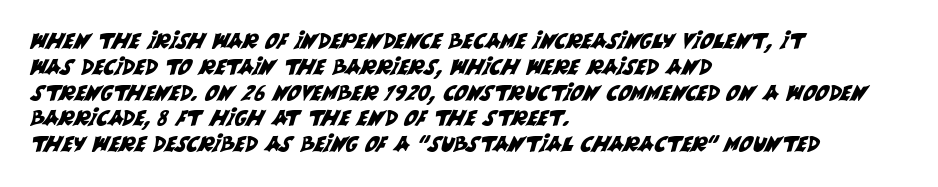
{"underline": "no", "align": "left", "line_spacing_ratio": 1.23, "letter_spacing": "normal", "letter_spacing_em": 0.0, "glyph_px": 21}
